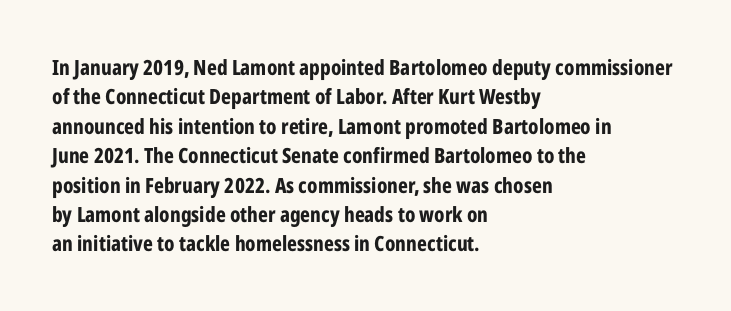
Posture: upright roman. Underlining? Definitely not there. Each line starts at the same left margin while the right side varies. Stroke thickness is high; the sample reads as a true bold. The block of text has a typical density, with ordinary space between rows.
